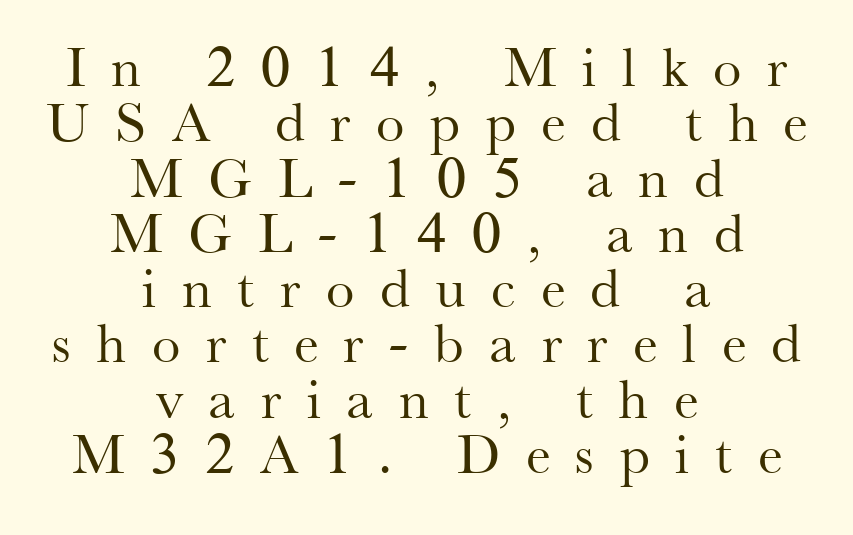
Q: Is the text bold? A: No.
Q: Is the text italic (slanted)? A: No, it is upright.
Q: Is the typeface a serif or a sans-serif typeface? A: Serif.
Q: Is the text underlined? A: No.
Q: How is the paragraph aligned? A: Centered.
Q: Is the spacing between letters normal or unusually wide? A: Unusually wide.
Q: Is the spacing between lines tight, normal or loose? A: Tight.
Q: Width (condensed, normal, or wide)? A: Normal.
Q: Stroke contrast? A: Medium.
Q: x-height? A: Small.
Q: Monospaced? A: No.
